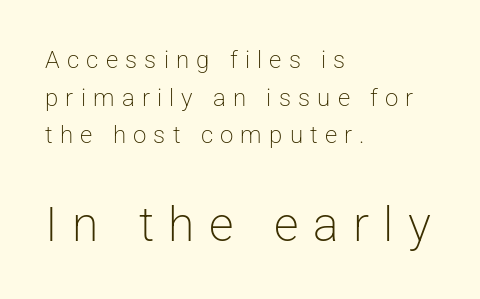
If you measured baseline to baseline, you'd find a middling distance. The typesetting does not lean heavy: it is not bold. Grotesque or geometric, the face here clearly has no serifs. The passage shown has open, widely tracked lettering throughout. Ordinary non-slanted type is in use.
